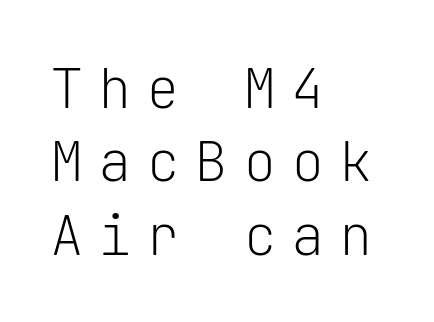
You could count columns in this text — the font is strictly monospaced. Line starts are locked; line ends wander. The rendering inserts visible extra space after every character. The zone under the glyphs is completely vacant. Type style note: lacks serifs. Designer's note — italics off, roman on.
